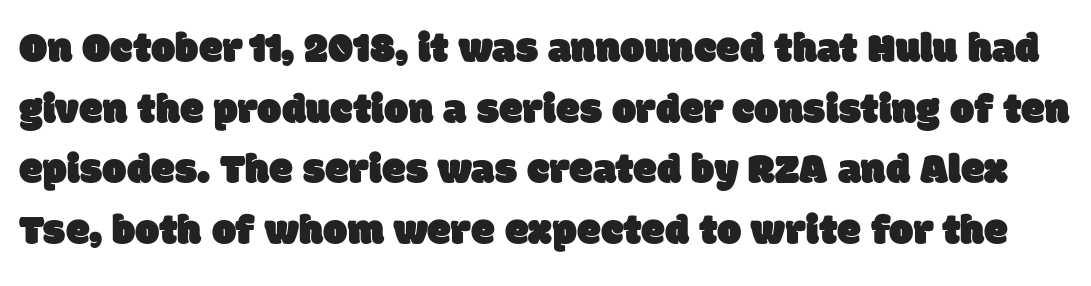
The image shows 43 px sans-serif type; set normal line spacing (1.41x), normal letter spacing, not underlined; low stroke contrast and a large x-height.
